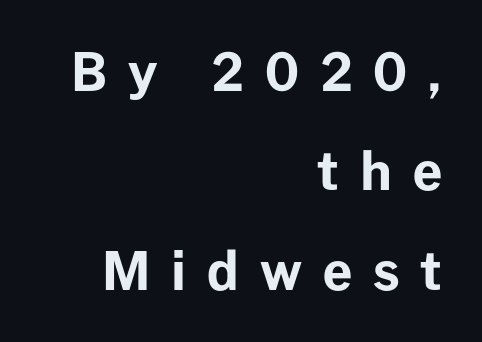
{"serif": "no", "italic": "no", "bold": "yes", "weight": "bold", "width": "normal", "stroke_contrast": "low", "x_height": "medium", "monospaced": "no", "underline": "no", "align": "right", "line_spacing": "loose", "line_spacing_ratio": 1.91, "letter_spacing": "wide", "letter_spacing_em": 0.4, "glyph_px": 52}
